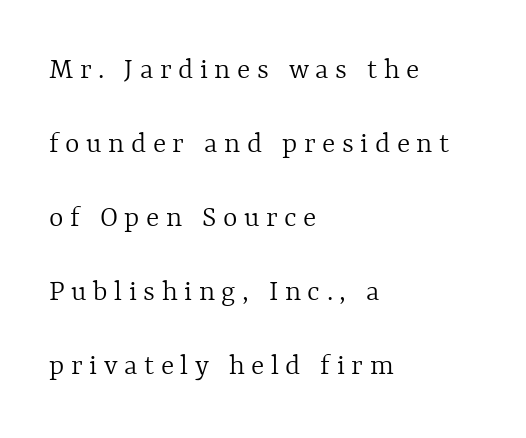
{"italic": "no", "bold": "no", "weight": "light", "width": "normal", "x_height": "medium", "monospaced": "no", "underline": "no", "align": "left", "line_spacing": "loose", "line_spacing_ratio": 2.39, "letter_spacing": "wide", "letter_spacing_em": 0.21, "glyph_px": 31}
